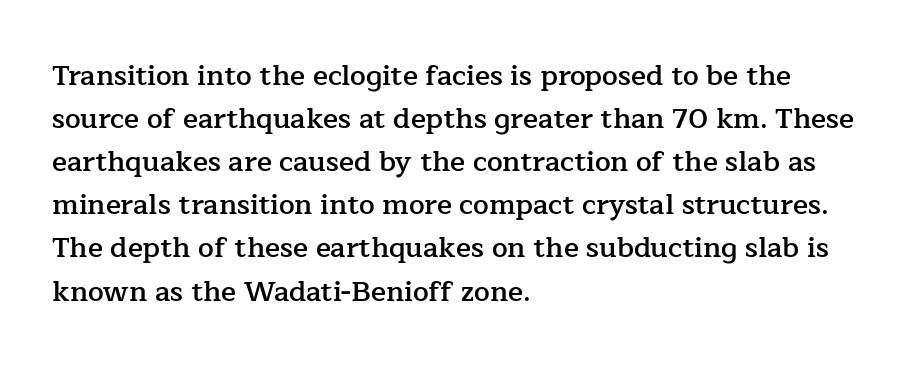
Q: Is the text bold? A: Semi-bold.
Q: Is the text italic (slanted)? A: No, it is upright.
Q: Is the typeface a serif or a sans-serif typeface? A: Serif.
Q: Is the text underlined? A: No.
Q: How is the paragraph aligned? A: Left-aligned.
Q: Is the spacing between letters normal or unusually wide? A: Normal.
Q: Is the spacing between lines tight, normal or loose? A: Normal.
Q: Width (condensed, normal, or wide)? A: Normal.
Q: Stroke contrast? A: Low.
Q: x-height? A: Medium.
Q: Monospaced? A: No.
